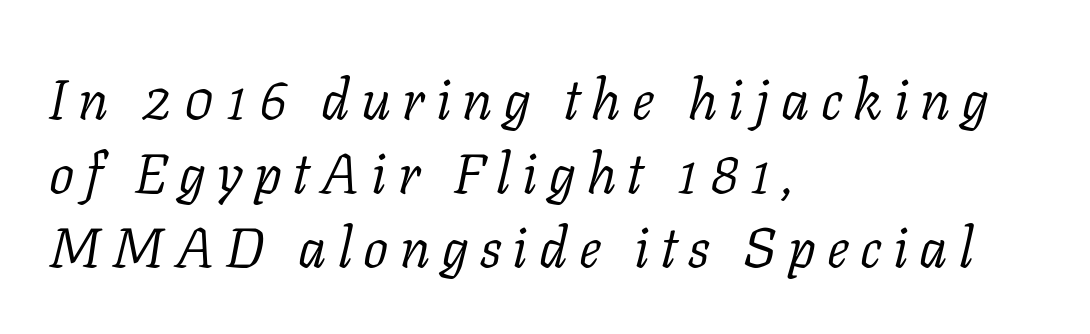
Q: Is the text bold? A: No.
Q: Is the text italic (slanted)? A: Yes, it leans right by about 11 degrees.
Q: Is the typeface a serif or a sans-serif typeface? A: Serif.
Q: Is the text underlined? A: No.
Q: How is the paragraph aligned? A: Left-aligned.
Q: Is the spacing between letters normal or unusually wide? A: Unusually wide.
Q: Is the spacing between lines tight, normal or loose? A: Normal.
Q: Width (condensed, normal, or wide)? A: Normal.
Q: Stroke contrast? A: Low.
Q: x-height? A: Medium.
Q: Monospaced? A: No.
